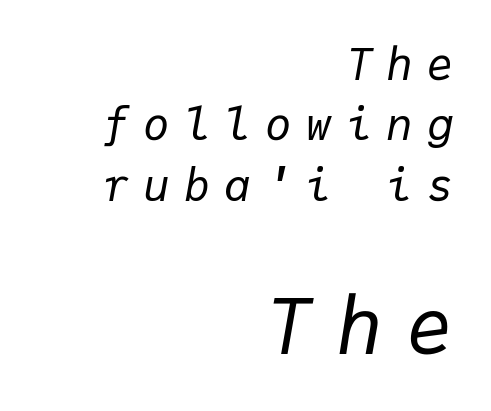
Q: Is the text bold? A: No.
Q: Is the text italic (slanted)? A: Yes, it leans right by about 9 degrees.
Q: Is the text underlined? A: No.
Q: How is the paragraph aligned? A: Right-aligned.
Q: Is the spacing between letters normal or unusually wide? A: Unusually wide.
Q: Is the spacing between lines tight, normal or loose? A: Normal.
Q: Which block of text is set in a larger size, the first (top) or the second (bottom)? A: The second (bottom) one.
Q: Width (condensed, normal, or wide)? A: Normal.
Q: Stroke contrast? A: Low.
Q: x-height? A: Medium.
Q: Monospaced? A: Yes.
